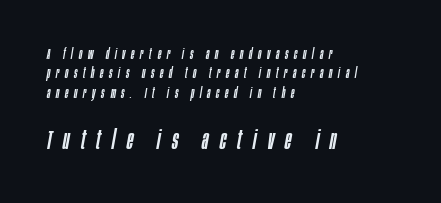
Q: Is the text italic (slanted)? A: Yes, it leans right by about 10 degrees.
Q: Is the text underlined? A: No.
Q: How is the paragraph aligned? A: Left-aligned.
Q: Is the spacing between letters normal or unusually wide? A: Unusually wide.
Q: Is the spacing between lines tight, normal or loose? A: Normal.
Q: Which block of text is set in a larger size, the first (top) or the second (bottom)? A: The second (bottom) one.
